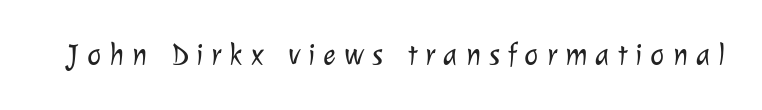
Q: Is the text bold? A: No.
Q: Is the typeface a serif or a sans-serif typeface? A: Sans-serif.
Q: Is the text underlined? A: No.
Q: Is the spacing between letters normal or unusually wide? A: Unusually wide.
Q: Width (condensed, normal, or wide)? A: Normal.
Q: Stroke contrast? A: Low.
Q: x-height? A: Medium.
Q: Monospaced? A: No.
